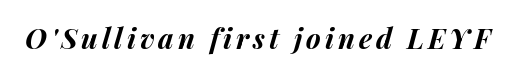
{"italic": "yes", "lean": "right", "slant_degrees": 14, "bold": "yes", "weight": "bold", "width": "normal", "stroke_contrast": "medium", "x_height": "medium", "monospaced": "no", "underline": "no", "glyph_px": 28}
